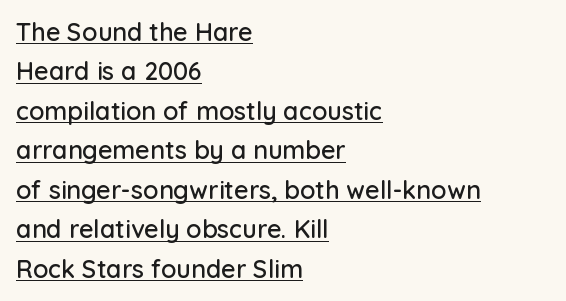
The face used here appears with an underline applied. All the whitespace from short lines collects on the right. Does extra space separate the letters? No, they use regular spacing. Leading matches the norm, producing a regular column. These lines were composed using upright roman letters.
